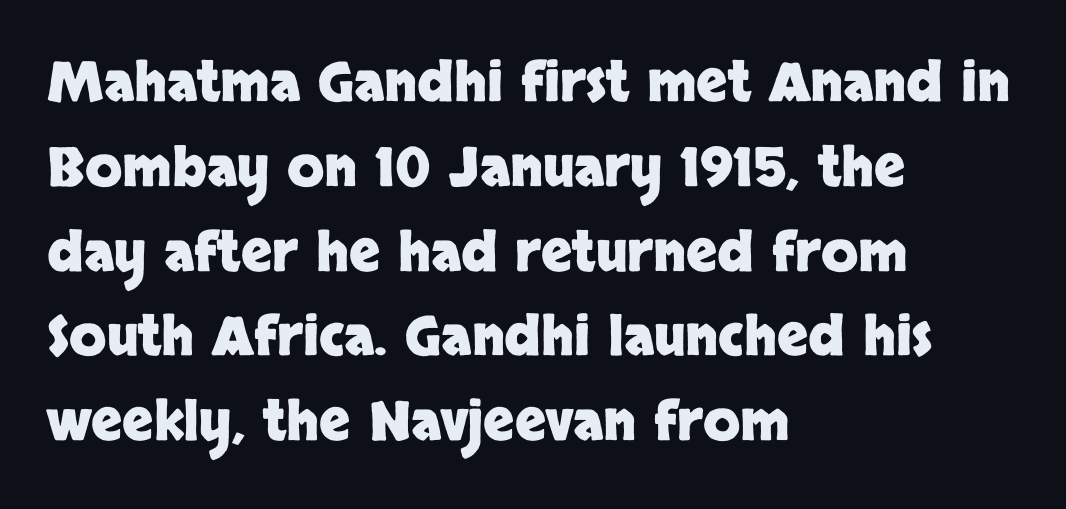
Q: Is the text bold? A: Yes.
Q: Is the text italic (slanted)? A: No, it is upright.
Q: Is the typeface a serif or a sans-serif typeface? A: Sans-serif.
Q: Is the text underlined? A: No.
Q: How is the paragraph aligned? A: Left-aligned.
Q: Is the spacing between letters normal or unusually wide? A: Normal.
Q: Is the spacing between lines tight, normal or loose? A: Normal.
Q: Width (condensed, normal, or wide)? A: Normal.
Q: Stroke contrast? A: Low.
Q: x-height? A: Large.
Q: Monospaced? A: No.
